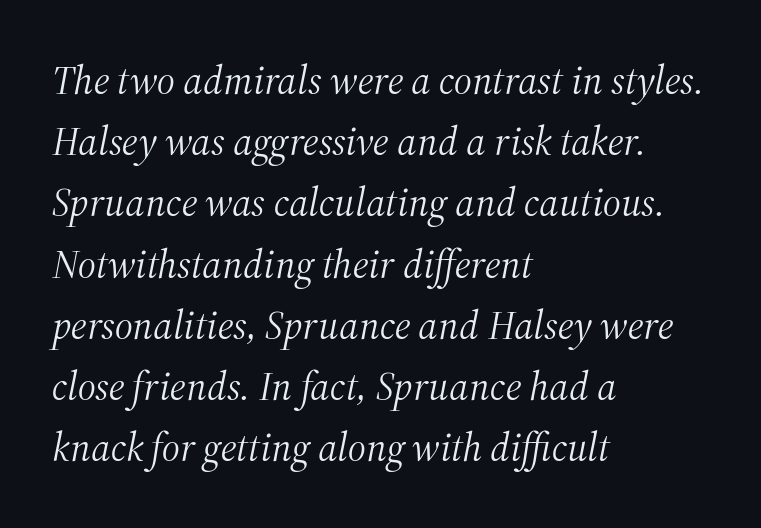
{"serif": "yes", "italic": "yes", "lean": "right", "slant_degrees": 12, "bold": "no", "weight": "light", "width": "normal", "stroke_contrast": "medium", "x_height": "medium", "monospaced": "no", "underline": "no", "align": "left", "line_spacing": "normal", "line_spacing_ratio": 1.53, "letter_spacing": "normal", "letter_spacing_em": 0.0, "glyph_px": 40}
